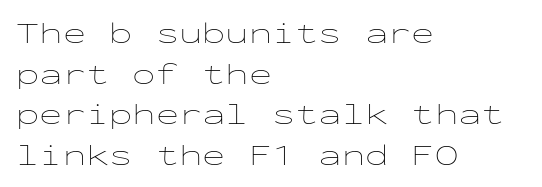
Q: Is the text bold? A: No.
Q: Is the text italic (slanted)? A: No, it is upright.
Q: Is the text underlined? A: No.
Q: How is the paragraph aligned? A: Left-aligned.
Q: Is the spacing between letters normal or unusually wide? A: Normal.
Q: Is the spacing between lines tight, normal or loose? A: Normal.
Q: Width (condensed, normal, or wide)? A: Wide.
Q: Stroke contrast? A: Low.
Q: x-height? A: Medium.
Q: Monospaced? A: Yes.
